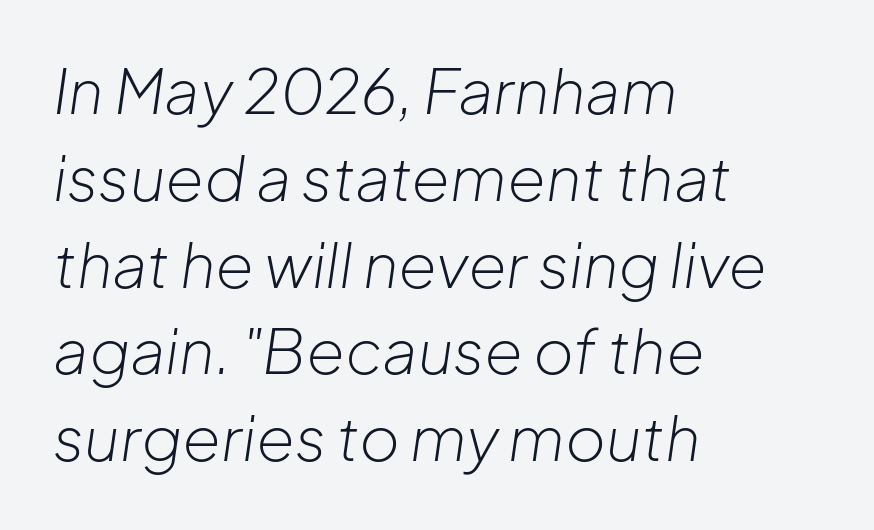
The image shows 62 px light type, italic (leaning right); set left-aligned, normal line spacing (1.4x), normal letter spacing, not underlined; low stroke contrast and a medium x-height.
